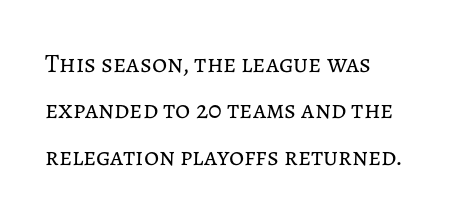
Q: Is the text bold? A: No.
Q: Is the text italic (slanted)? A: No, it is upright.
Q: Is the text underlined? A: No.
Q: How is the paragraph aligned? A: Left-aligned.
Q: Is the spacing between letters normal or unusually wide? A: Normal.
